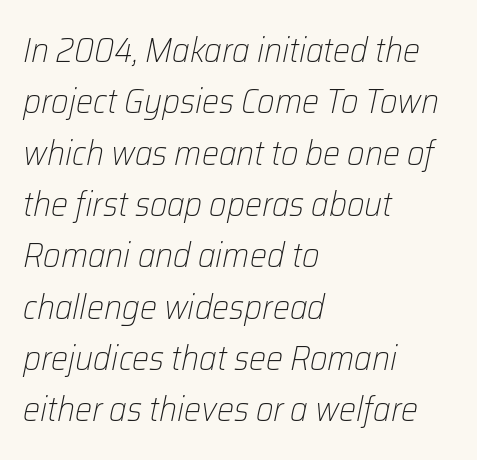
Summary of vertical rhythm: regular, with standard interline spacing. Caption: multi-line text, flush left, ragged right. No heavy texture on the line: the type isn't bold. The foot of each line stays bare and open. You could call the tracking neutral — neither tight nor loose.
